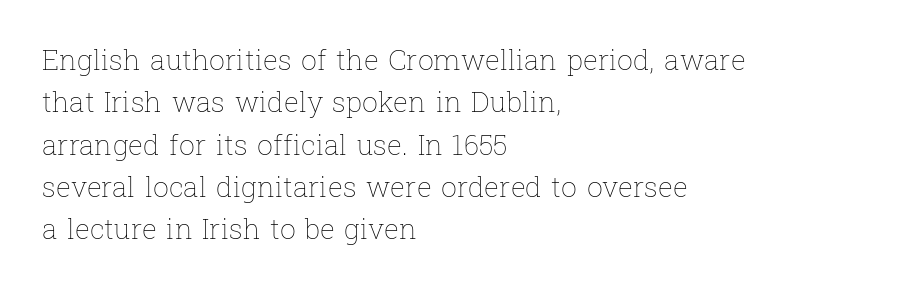
Q: Is the text bold? A: No.
Q: Is the text italic (slanted)? A: No, it is upright.
Q: Is the text underlined? A: No.
Q: How is the paragraph aligned? A: Left-aligned.
Q: Is the spacing between letters normal or unusually wide? A: Normal.
Q: Is the spacing between lines tight, normal or loose? A: Normal.
Q: Width (condensed, normal, or wide)? A: Normal.
Q: Stroke contrast? A: Low.
Q: x-height? A: Medium.
Q: Monospaced? A: No.
